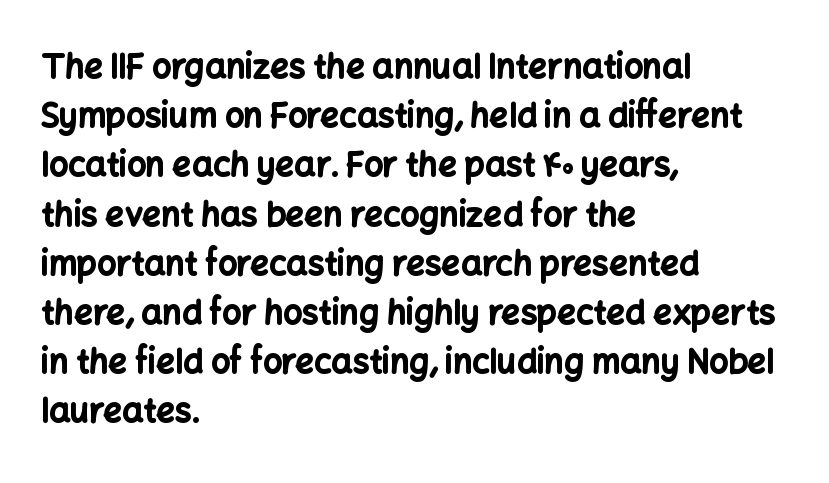
Q: Is the text bold? A: Yes.
Q: Is the text italic (slanted)? A: No, it is upright.
Q: Is the typeface a serif or a sans-serif typeface? A: Sans-serif.
Q: Is the text underlined? A: No.
Q: How is the paragraph aligned? A: Left-aligned.
Q: Is the spacing between letters normal or unusually wide? A: Normal.
Q: Is the spacing between lines tight, normal or loose? A: Normal.
Q: Width (condensed, normal, or wide)? A: Normal.
Q: Stroke contrast? A: Low.
Q: x-height? A: Medium.
Q: Monospaced? A: No.
